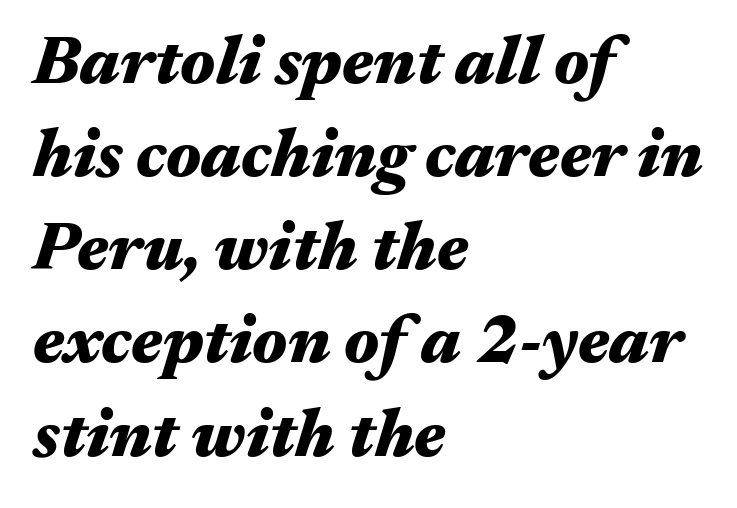
{"italic": "yes", "lean": "right", "slant_degrees": 17, "bold": "yes", "weight": "heavy", "width": "wide", "stroke_contrast": "medium", "x_height": "medium", "monospaced": "no", "underline": "no", "align": "left", "line_spacing": "normal", "line_spacing_ratio": 1.37, "letter_spacing": "normal", "letter_spacing_em": 0.0, "glyph_px": 68}
